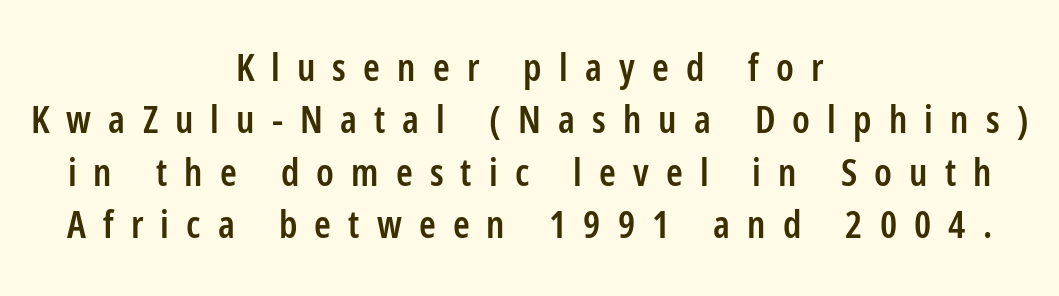
{"serif": "no", "italic": "no", "bold": "semi", "weight": "semibold", "width": "condensed", "stroke_contrast": "low", "x_height": "medium", "monospaced": "no", "underline": "no", "align": "center", "line_spacing": "normal", "line_spacing_ratio": 1.38, "letter_spacing": "wide", "letter_spacing_em": 0.45, "glyph_px": 38}
